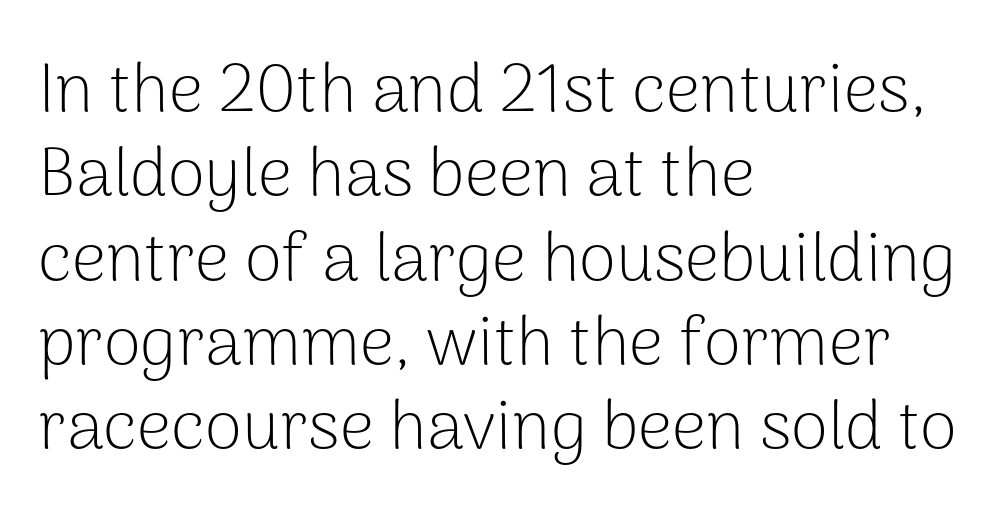
{"serif": "no", "italic": "no", "bold": "no", "weight": "light", "width": "normal", "stroke_contrast": "low", "x_height": "medium", "monospaced": "no", "underline": "no", "align": "left", "line_spacing_ratio": 1.24, "letter_spacing": "normal", "letter_spacing_em": 0.0, "glyph_px": 68}
